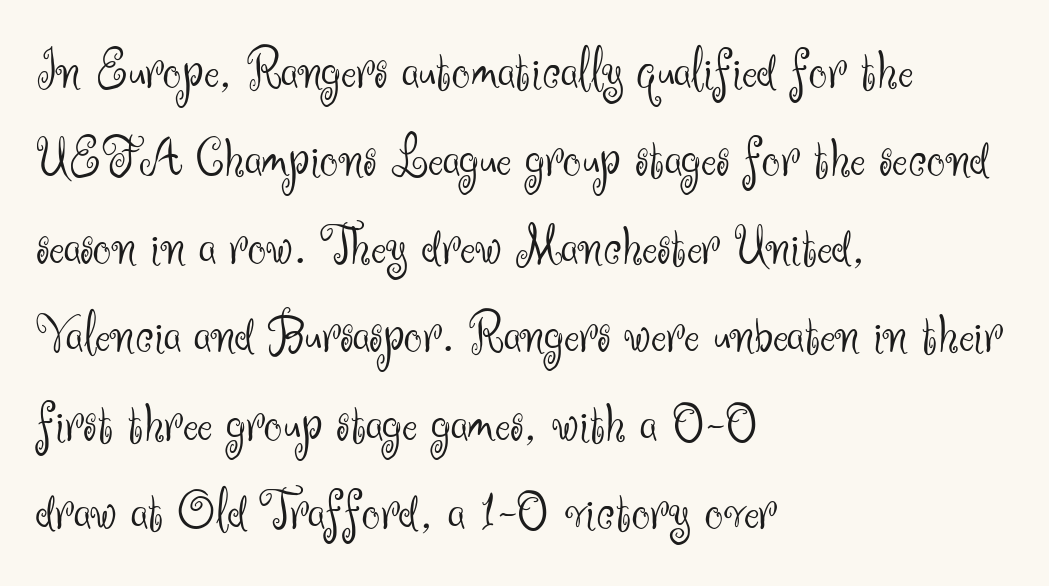
The image shows 58 px light sans-serif type, upright; set left-aligned, normal line spacing (1.52x), normal letter spacing, not underlined; medium stroke contrast and a small x-height.
